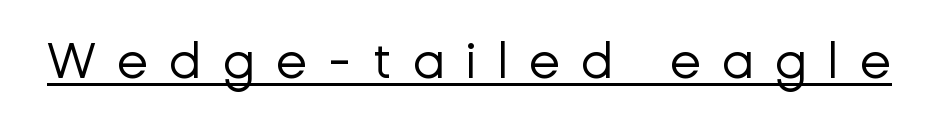
The image shows 51 px regular-weight sans-serif type, upright; set unusually wide letter spacing (+0.41 em), underlined; low stroke contrast and a medium x-height.
